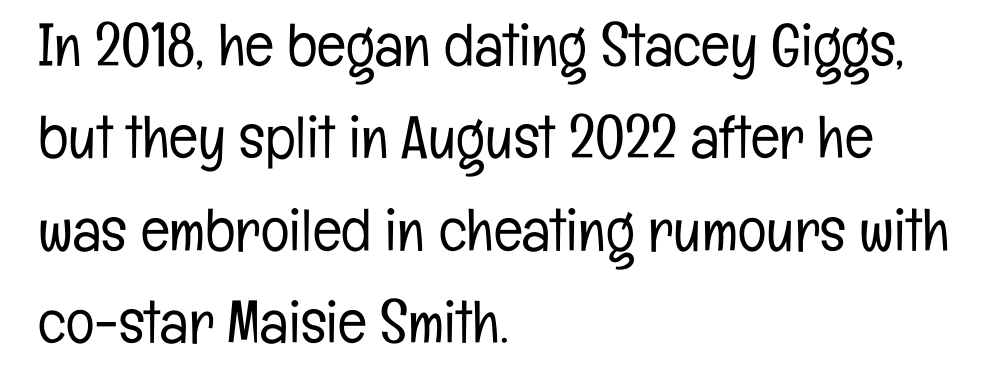
Each row of text sits above clean, open space. Vertical spacing — default. This sample is left-justified, so line endings fall wherever the words run out. Each stroke keeps to a modest, everyday thickness or less. The letters carry no serifs — their stems end cleanly without finishing strokes. You can tell it's not italic because the verticals are truly vertical.
